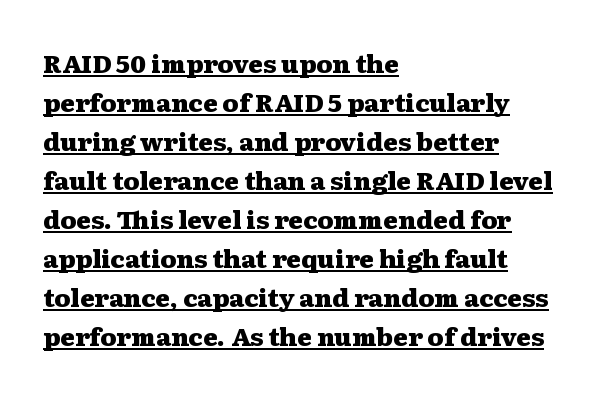
Q: Is the text bold? A: Yes.
Q: Is the text italic (slanted)? A: No, it is upright.
Q: Is the text underlined? A: Yes.
Q: How is the paragraph aligned? A: Left-aligned.
Q: Is the spacing between letters normal or unusually wide? A: Normal.
Q: Is the spacing between lines tight, normal or loose? A: Normal.
